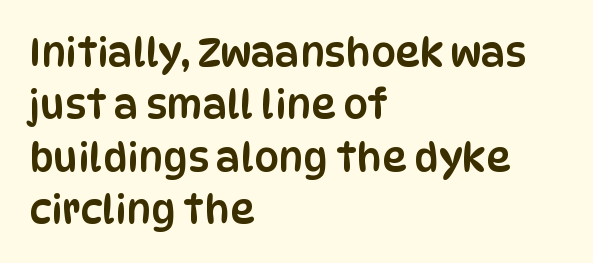
{"serif": "no", "italic": "no", "width": "condensed", "stroke_contrast": "low", "x_height": "large", "monospaced": "no", "underline": "no", "align": "left", "line_spacing": "normal", "line_spacing_ratio": 1.34, "letter_spacing": "normal", "letter_spacing_em": 0.0, "glyph_px": 39}
